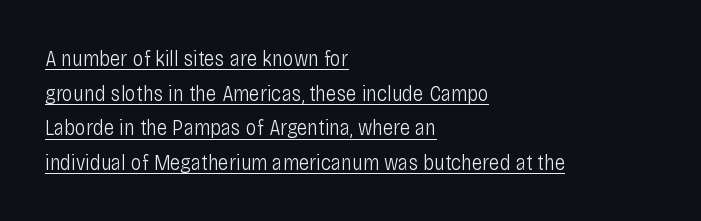
Q: Is the text bold? A: No.
Q: Is the text italic (slanted)? A: No, it is upright.
Q: Is the text underlined? A: Yes.
Q: How is the paragraph aligned? A: Left-aligned.
Q: Is the spacing between letters normal or unusually wide? A: Normal.
Q: Is the spacing between lines tight, normal or loose? A: Normal.
